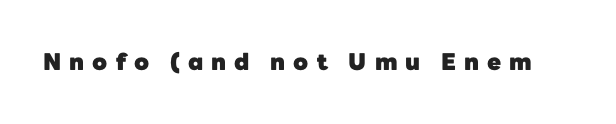
Q: Is the text bold? A: Yes.
Q: Is the text italic (slanted)? A: No, it is upright.
Q: Is the text underlined? A: No.
Q: Is the spacing between letters normal or unusually wide? A: Unusually wide.
